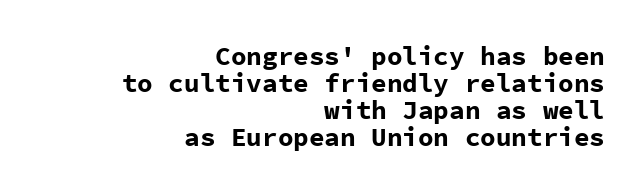
The image shows 26 px bold type, upright; set right-aligned, tight line spacing (1.04x), normal letter spacing, not underlined.
